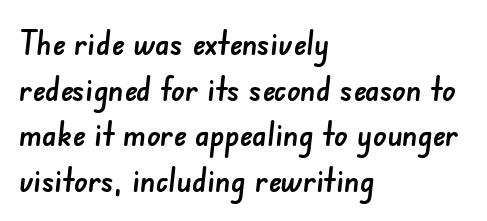
Each new line begins a customary step beneath the previous one. A typesetter would call this proportional, since set widths differ per character. Unmarked baselines from the first word to the last. All the whitespace from short lines collects on the right. The tracking reads as untouched default to a designer's eye.
